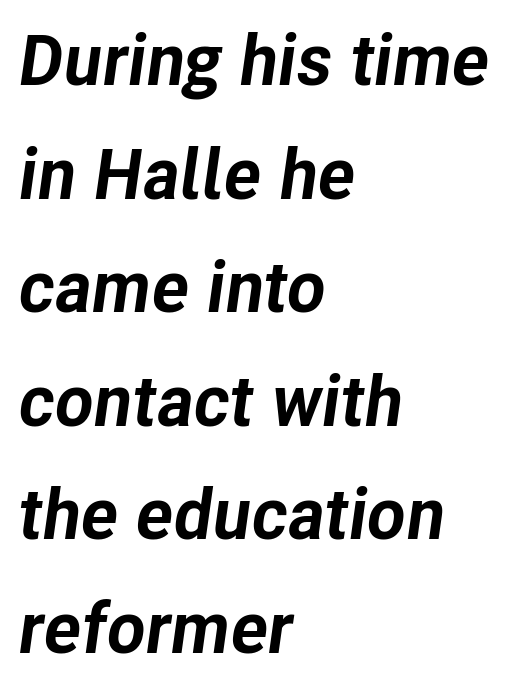
Spacing verdict: proportional, widths tailored to each character. Successive baselines arrive at the customary interval. Here the glyphs are tracked normally, forming tight word shapes. Descender tails drop into unmarked territory.
